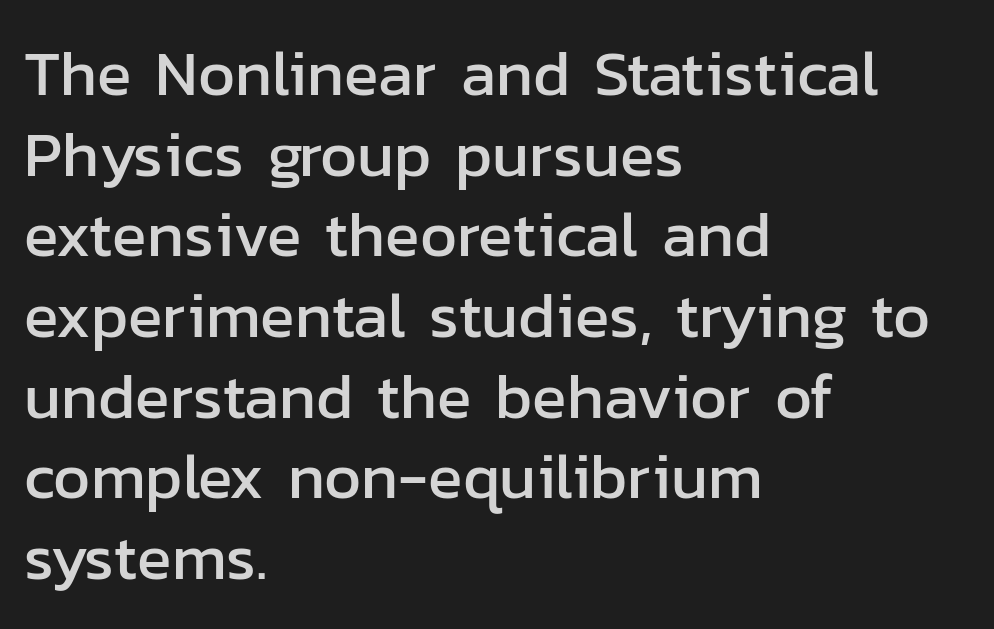
{"serif": "no", "italic": "no", "width": "normal", "stroke_contrast": "low", "x_height": "medium", "monospaced": "no", "underline": "no", "align": "left", "line_spacing": "normal", "line_spacing_ratio": 1.26, "letter_spacing": "normal", "letter_spacing_em": 0.0, "glyph_px": 64}
